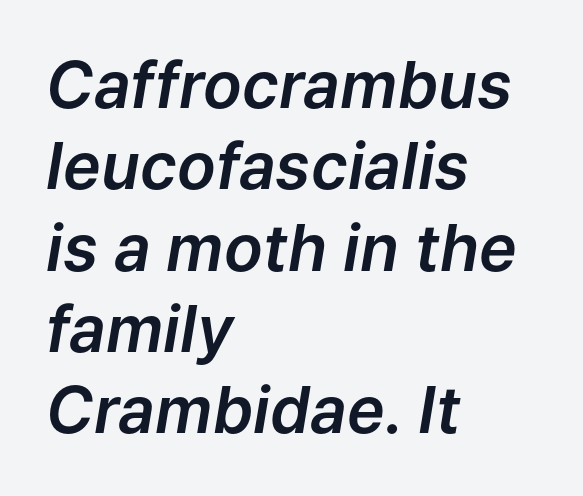
The image shows 64 px text type, italic (leaning right); set left-aligned, normal line spacing (1.27x), normal letter spacing, not underlined; low stroke contrast and a medium x-height.
